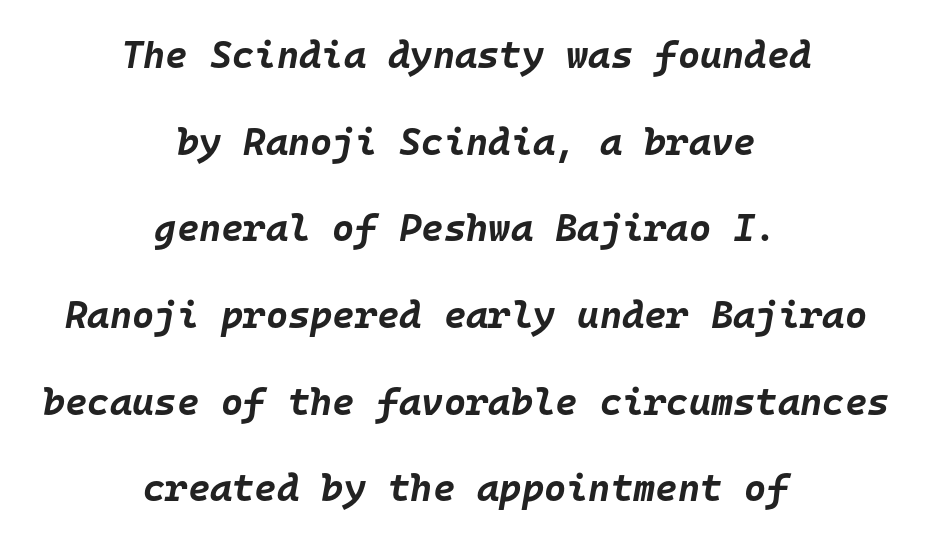
Q: Is the text bold? A: Yes.
Q: Is the text italic (slanted)? A: Yes, it leans right by about 10 degrees.
Q: Is the text underlined? A: No.
Q: How is the paragraph aligned? A: Centered.
Q: Is the spacing between letters normal or unusually wide? A: Normal.
Q: Is the spacing between lines tight, normal or loose? A: Loose.
Q: Width (condensed, normal, or wide)? A: Normal.
Q: Stroke contrast? A: Low.
Q: x-height? A: Large.
Q: Monospaced? A: Yes.
